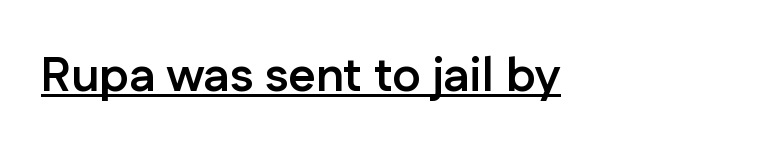
Q: Is the text bold? A: Yes.
Q: Is the text italic (slanted)? A: No, it is upright.
Q: Is the typeface a serif or a sans-serif typeface? A: Sans-serif.
Q: Is the text underlined? A: Yes.
Q: How is the paragraph aligned? A: Left-aligned.
Q: Is the spacing between letters normal or unusually wide? A: Normal.
Q: Width (condensed, normal, or wide)? A: Normal.
Q: Stroke contrast? A: Low.
Q: x-height? A: Medium.
Q: Monospaced? A: No.
